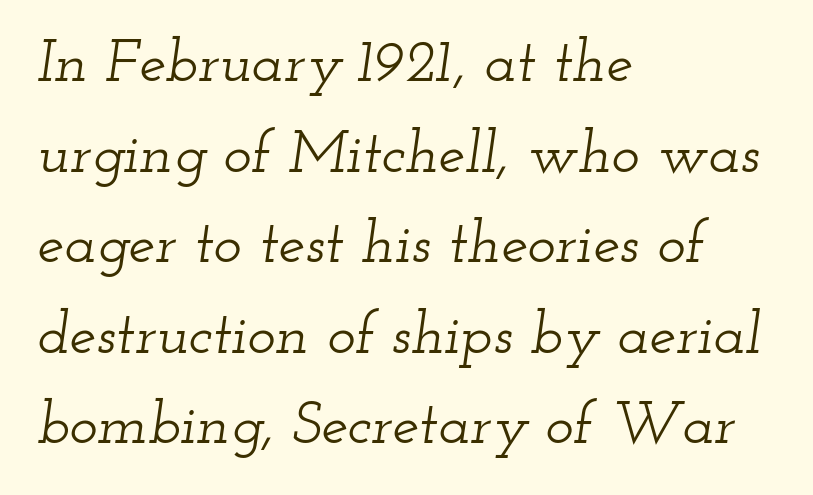
The image shows 60 px wide serif type, italic (leaning right); set left-aligned, normal line spacing (1.51x), normal letter spacing, not underlined; low stroke contrast and a small x-height.
